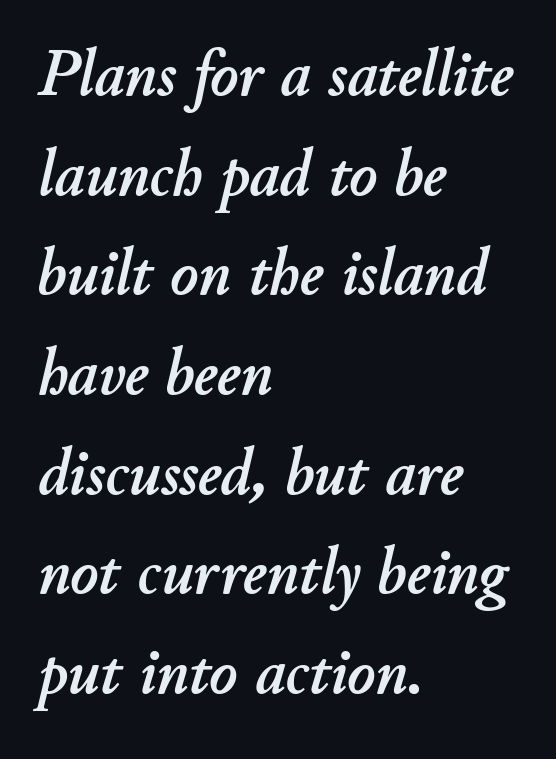
Style check: oblique. Compared with typical body copy, the letter spacing here is the same. Horizontally, the lines are justified to the leading edge only. Quick note: underline off. The letters advance in unequal steps, a hallmark of proportional type.
